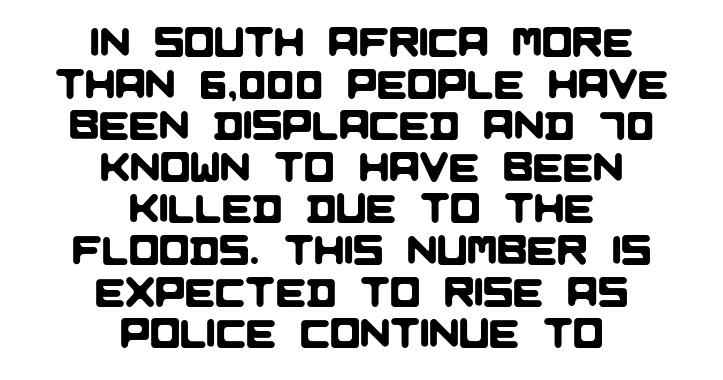
The image shows 40 px sans-serif type; set centered, tight line spacing (1.04x), normal letter spacing, not underlined; low stroke contrast and a large x-height.
